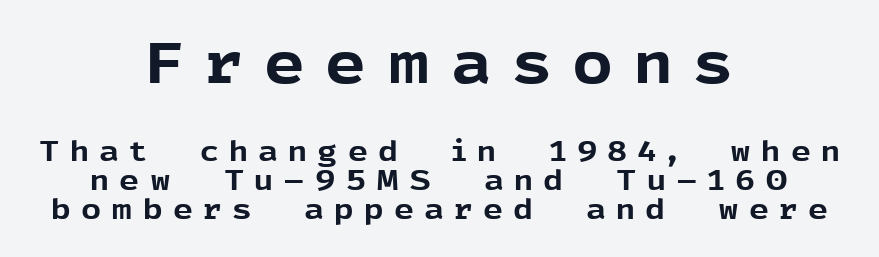
The type is letterspaced generously, with wide tracking. The passage shown begins with its larger block and ends with its smaller one. Which margin do the lines hug? Neither — every line sits in the middle. Every stem runs plumb, perpendicular to the baseline. Spacing verdict: proportional, widths tailored to each character.
